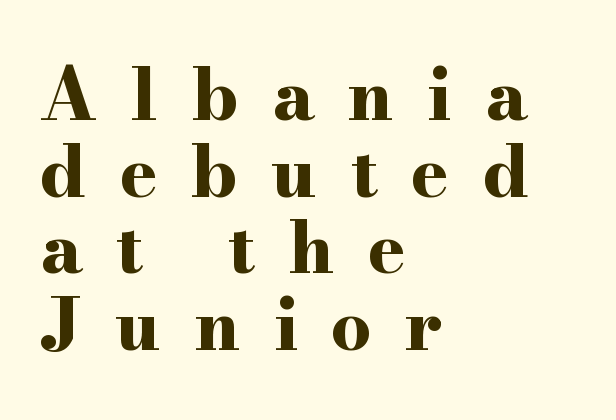
The image shows 71 px bold, wide serif type, upright; set left-aligned, tight line spacing (1.08x), unusually wide letter spacing (+0.47 em), not underlined; high stroke contrast and a small x-height.
